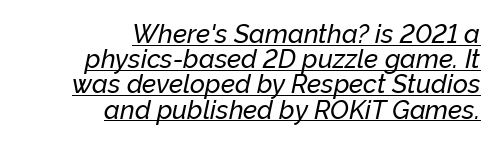
Q: Is the text italic (slanted)? A: Yes, it leans right by about 12 degrees.
Q: Is the text underlined? A: Yes.
Q: How is the paragraph aligned? A: Right-aligned.
Q: Is the spacing between letters normal or unusually wide? A: Normal.
Q: Is the spacing between lines tight, normal or loose? A: Tight.
